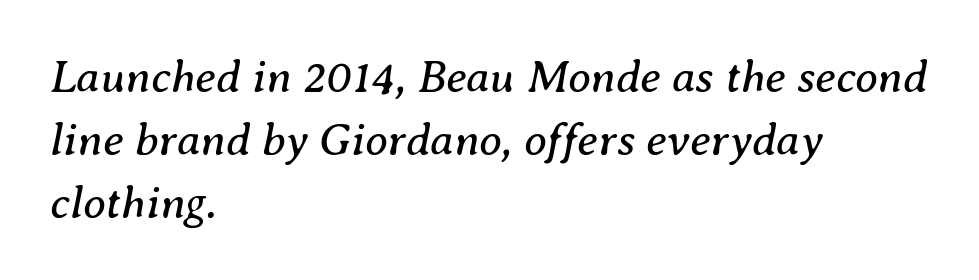
Q: Is the text bold? A: No.
Q: Is the text italic (slanted)? A: Yes, it leans right by about 8 degrees.
Q: Is the typeface a serif or a sans-serif typeface? A: Serif.
Q: Is the text underlined? A: No.
Q: How is the paragraph aligned? A: Left-aligned.
Q: Is the spacing between letters normal or unusually wide? A: Normal.
Q: Is the spacing between lines tight, normal or loose? A: Normal.
Q: Width (condensed, normal, or wide)? A: Normal.
Q: Stroke contrast? A: Medium.
Q: x-height? A: Medium.
Q: Monospaced? A: No.
